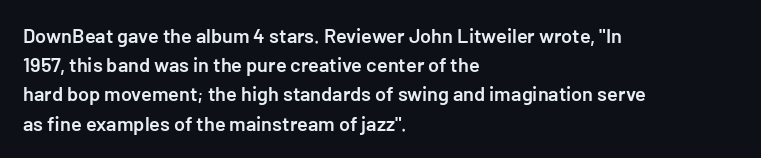
The image shows 20 px text type, upright; set left-aligned, normal line spacing (1.46x), normal letter spacing, not underlined.
